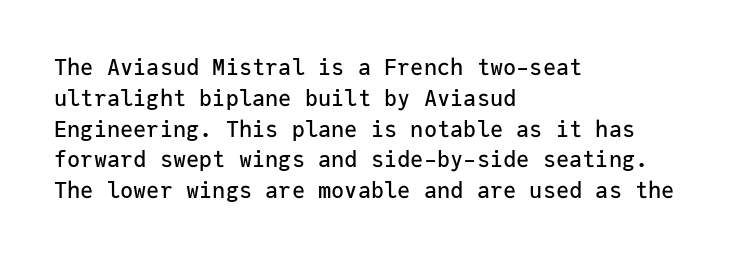
A classic flush-left, rag-right setting is used for this passage. Rendered with straight, roman letterforms. The rendering uses a moderate line-height, typical for paragraphs. In terms of letterspacing, this is plain default setting.
